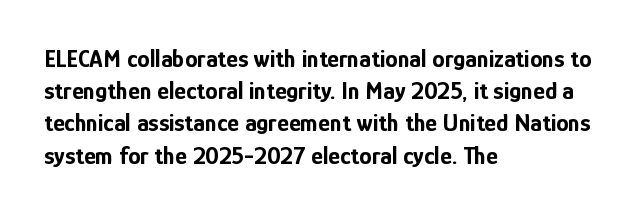
The lines sit at an ordinary, default distance from one another. Italic? Not at all — the glyphs are vertical. This rendering leaves character spacing at its baseline value. A student would call this left alignment; a typographer would say flush left, rag right.
